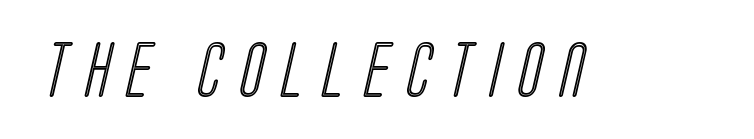
{"width": "condensed", "x_height": "large", "monospaced": "no", "underline": "no", "letter_spacing": "wide", "letter_spacing_em": 0.33, "glyph_px": 55}
